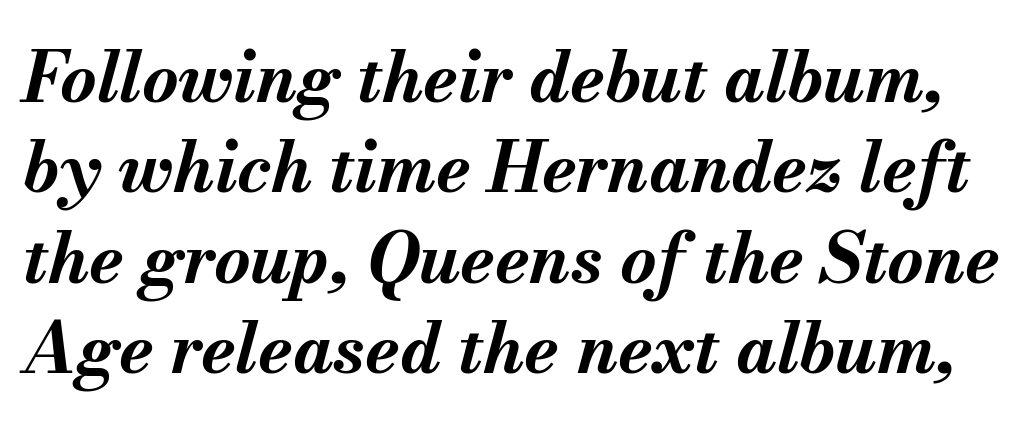
{"italic": "yes", "lean": "right", "slant_degrees": 13, "bold": "yes", "weight": "bold", "width": "normal", "stroke_contrast": "medium", "x_height": "small", "monospaced": "no", "underline": "no", "line_spacing": "normal", "line_spacing_ratio": 1.29, "letter_spacing": "normal", "letter_spacing_em": 0.0, "glyph_px": 70}
